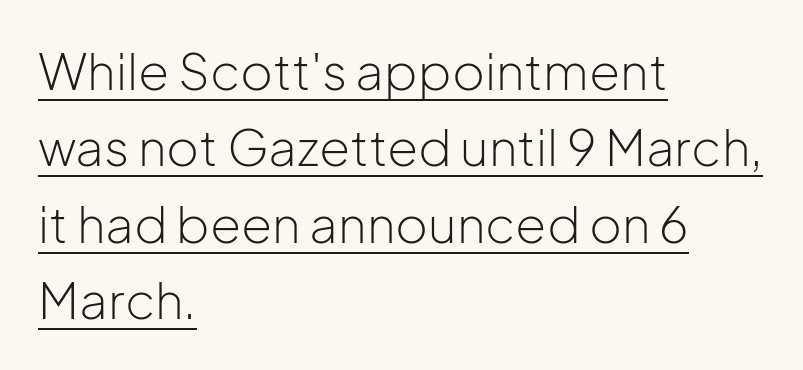
{"serif": "no", "italic": "no", "bold": "no", "weight": "light", "width": "normal", "stroke_contrast": "low", "x_height": "medium", "monospaced": "no", "underline": "yes", "align": "left", "line_spacing": "normal", "line_spacing_ratio": 1.53, "letter_spacing": "normal", "letter_spacing_em": 0.0, "glyph_px": 50}
